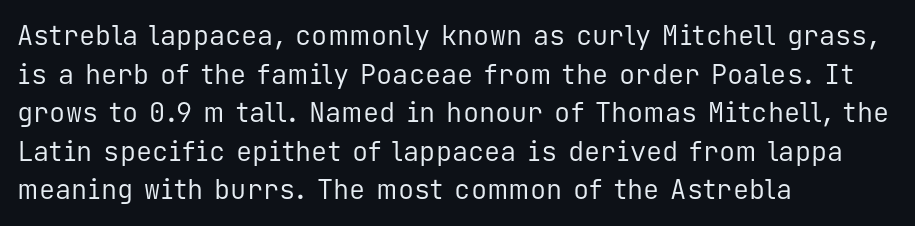
{"italic": "no", "bold": "no", "underline": "no", "align": "left", "line_spacing": "normal", "line_spacing_ratio": 1.43, "letter_spacing": "normal", "letter_spacing_em": 0.0, "glyph_px": 27}
